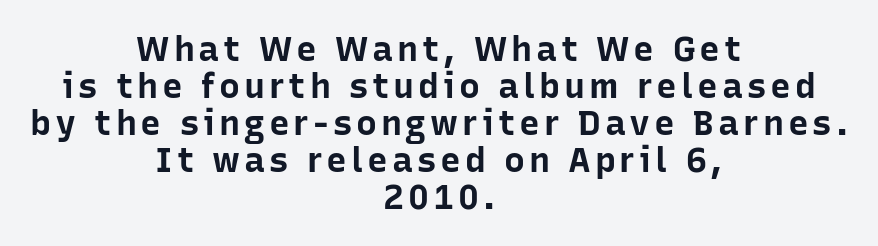
The strip under each line holds only bare page. A typesetter would call this proportional, since set widths differ per character. No feet cap the strokes, marking this as sans-serif type. Set as a true bold cut, around the 700 mark. If you folded the block vertically in half, each line would mirror itself in length. These lines were composed using upright roman letters.
